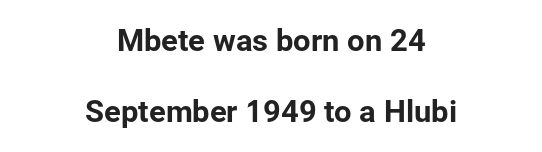
The image shows 31 px sans-serif type, upright; set centered, loose line spacing (2.29x), normal letter spacing, not underlined; low stroke contrast and a medium x-height.
